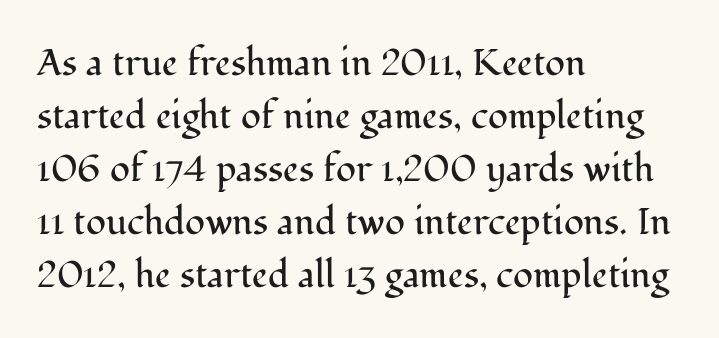
{"serif": "yes", "italic": "no", "bold": "no", "weight": "regular", "width": "normal", "stroke_contrast": "medium", "x_height": "medium", "monospaced": "no", "underline": "no", "align": "left", "line_spacing": "normal", "line_spacing_ratio": 1.43, "letter_spacing": "normal", "letter_spacing_em": 0.0, "glyph_px": 37}
